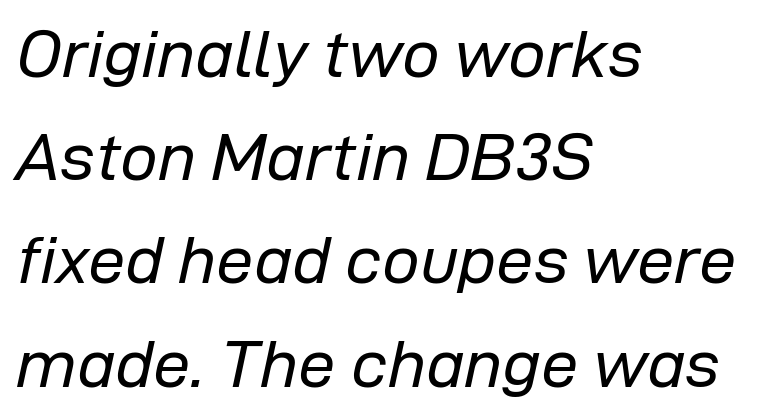
The image shows 67 px regular-weight type, italic (leaning right); set left-aligned, normal line spacing (1.54x), normal letter spacing, not underlined; low stroke contrast and a medium x-height.
